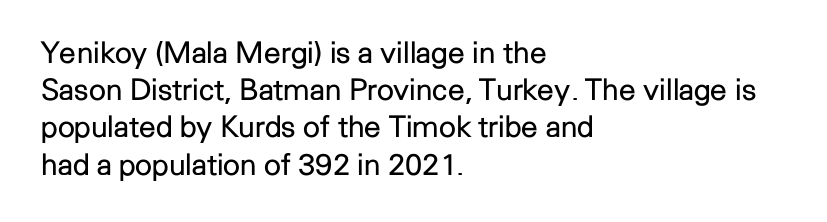
Caption: multi-line text, flush left, ragged right. Descenders are the only things crossing below the line. Posture: vertical. The strokes carry an ordinary text weight at most.
